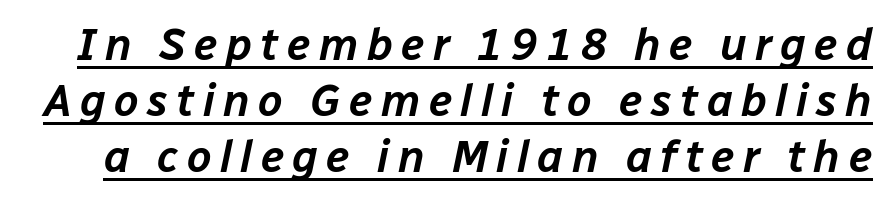
The image shows 44 px text type, italic (leaning right); set normal line spacing (1.27x), underlined; low stroke contrast and a medium x-height.
